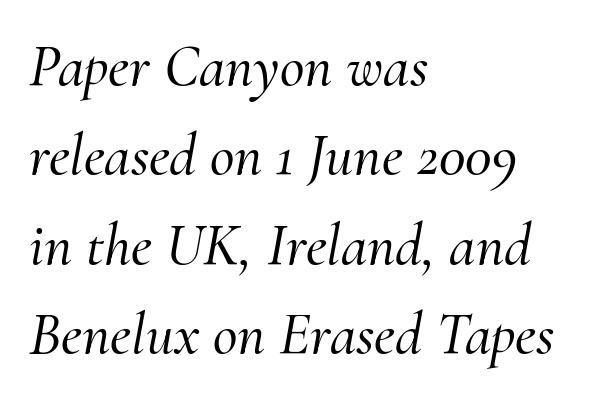
The face used here is proportionally spaced, like ordinary book or web type. The paragraph shown leans on its left margin. Between one letter and the next there's only the usual sliver of space. Is this a sans? No — the strokes have serifs. The words here are not underlined. You can tell it's italic because the verticals aren't actually vertical.
